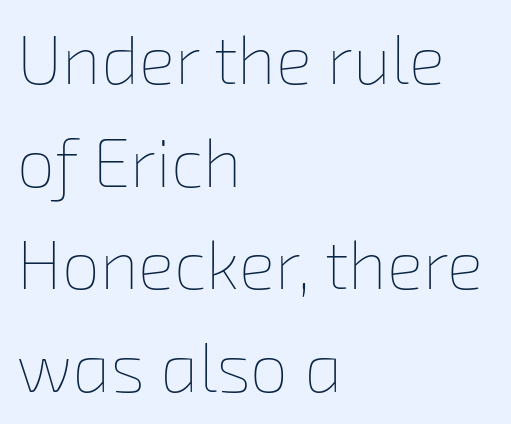
Q: Is the text bold? A: No.
Q: Is the text underlined? A: No.
Q: How is the paragraph aligned? A: Left-aligned.
Q: Is the spacing between letters normal or unusually wide? A: Normal.
Q: Is the spacing between lines tight, normal or loose? A: Normal.
Q: Width (condensed, normal, or wide)? A: Normal.
Q: Stroke contrast? A: Low.
Q: x-height? A: Medium.
Q: Monospaced? A: No.
